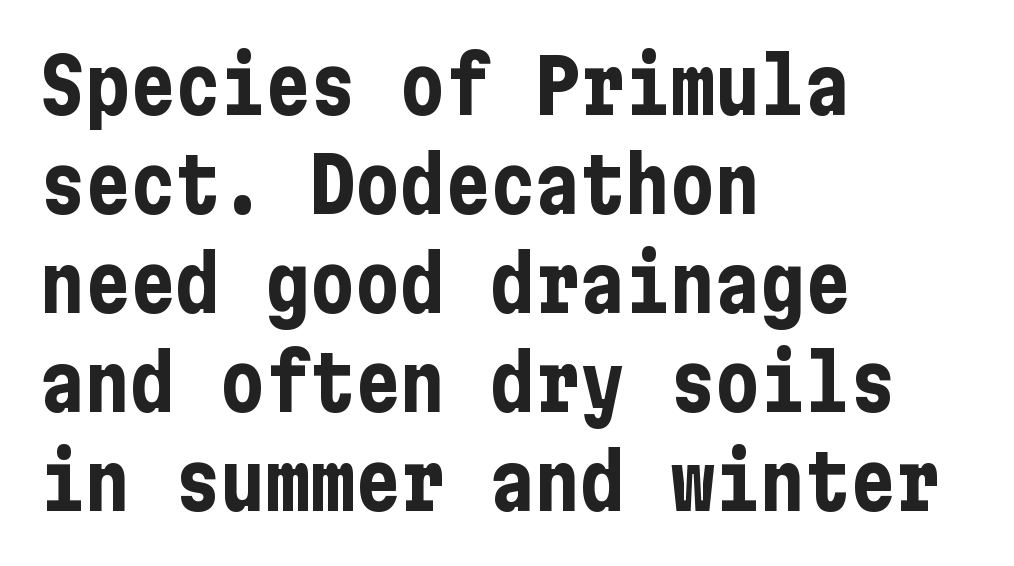
{"serif": "no", "italic": "no", "bold": "yes", "weight": "bold", "width": "condensed", "stroke_contrast": "low", "x_height": "medium", "underline": "no", "align": "left", "line_spacing": "normal", "line_spacing_ratio": 1.32, "letter_spacing": "normal", "letter_spacing_em": 0.0, "glyph_px": 75}
